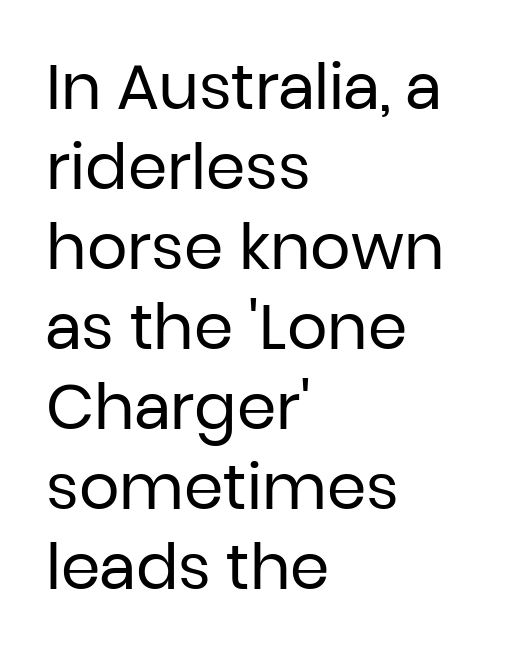
Leading: standard. Looks like regular typesetting: each glyph gets only the width it needs. In CSS terms this would be text-align: left. Each row of text sits above clean, open space. The letterforms sit shoulder to shoulder at normal distance. Is this a heavy cut? Hardly; it is regular or lighter.
